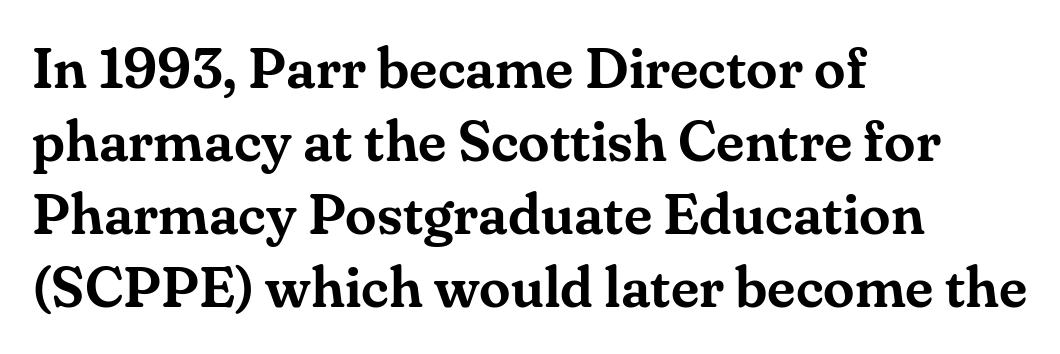
Every stem runs plumb, perpendicular to the baseline. These lines are rendered in a variable-pitch font. Regular leading. Leftover space on each line is placed entirely after the last word. The type family on display is of the serif kind.
